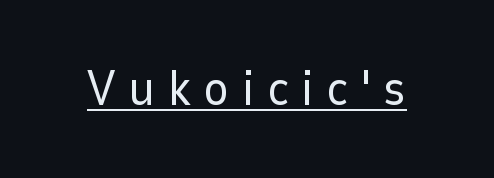
Quick note: underline on. A typesetter would mark this as roman, not italic. These lines are rendered in a variable-pitch font. Is the type heavy? It reads as light-to-regular instead.
